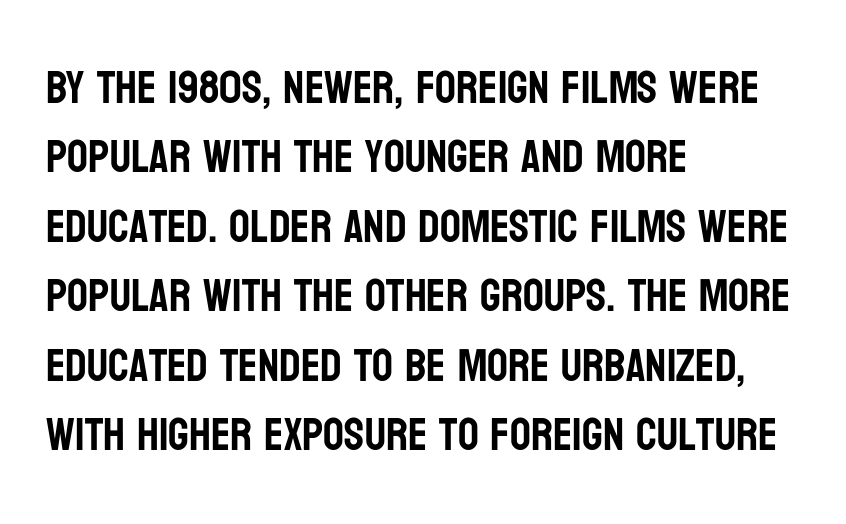
The image shows 46 px condensed sans-serif type, upright; set left-aligned, normal line spacing (1.51x), normal letter spacing, not underlined; low stroke contrast and a large x-height.
